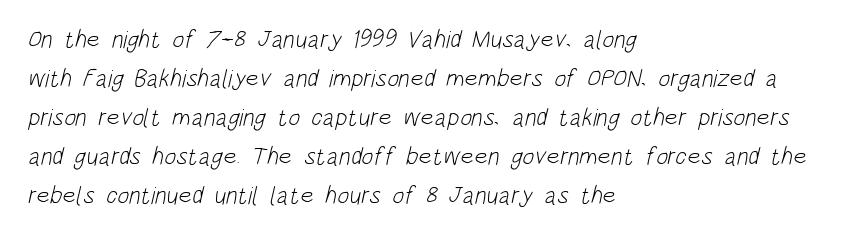
The image shows 25 px text type; set left-aligned, normal line spacing (1.56x), normal letter spacing, not underlined.
